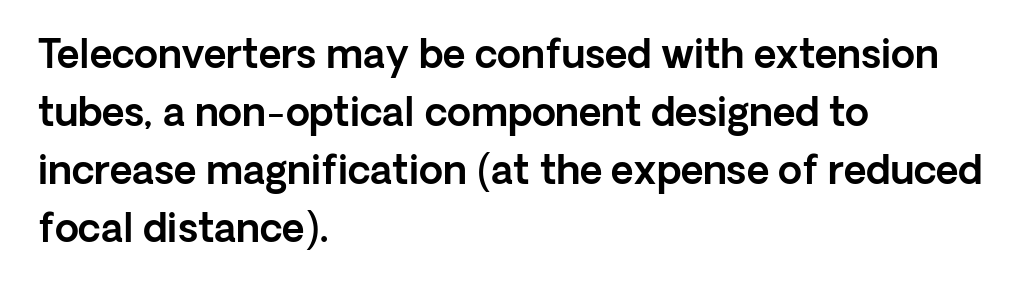
Where is the straight margin? On the left. Any mark beneath the type? The region is blank. In terms of letterform style, serifs are entirely absent. The axis of the letterforms is exactly vertical.
